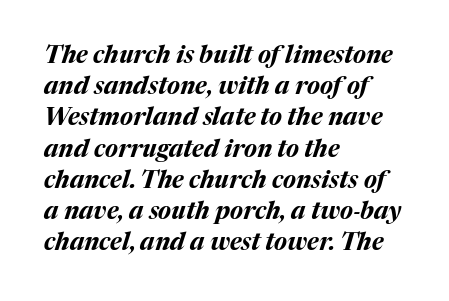
A dark, heavy texture on the line: the type is bold. Between one letter and the next there's only the usual sliver of space. Bare-footed words on every line. Characters are canted at an angle relative to the baseline's perpendicular.
